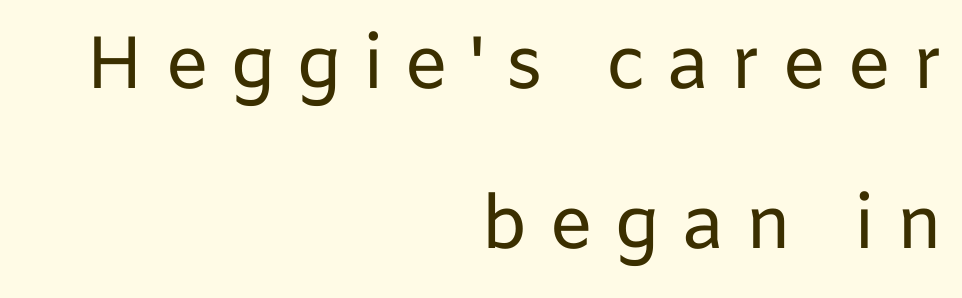
Interline gaps are noticeably wide in this sample. The letters look calm and open, with moderate or lighter stems. Spacing verdict: proportional, widths tailored to each character. Each line ends at the same right margin while the left side varies.
